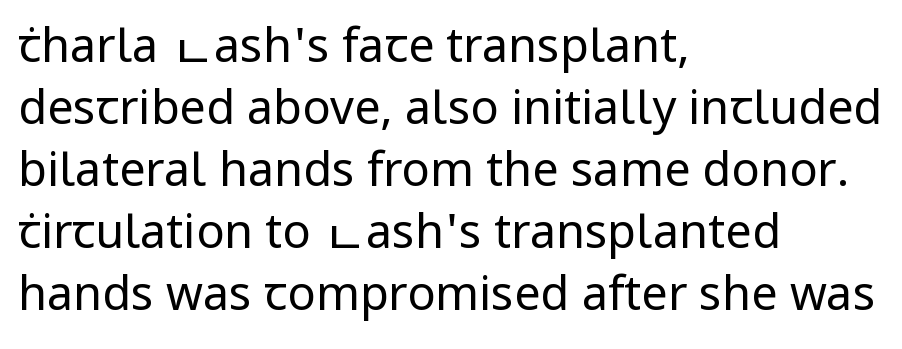
{"serif": "no", "italic": "no", "bold": "no", "weight": "regular", "width": "normal", "stroke_contrast": "low", "x_height": "medium", "monospaced": "no", "underline": "no", "align": "left", "line_spacing": "normal", "line_spacing_ratio": 1.32, "letter_spacing": "normal", "letter_spacing_em": 0.0, "glyph_px": 47}
